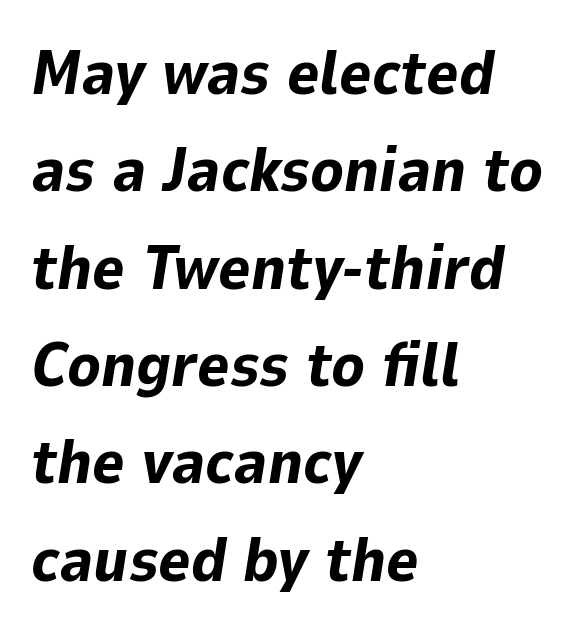
The image shows 62 px bold type, italic (leaning right); set left-aligned, normal line spacing (1.57x), normal letter spacing, not underlined; low stroke contrast and a medium x-height.
